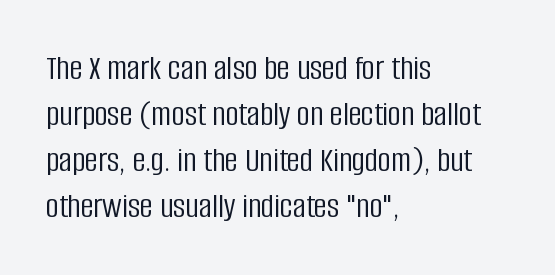
A typesetter would label this face a sans. In terms of leading, this rendering sits right in the middle. One-word summary of the alignment: left. No word sits above an underline.
